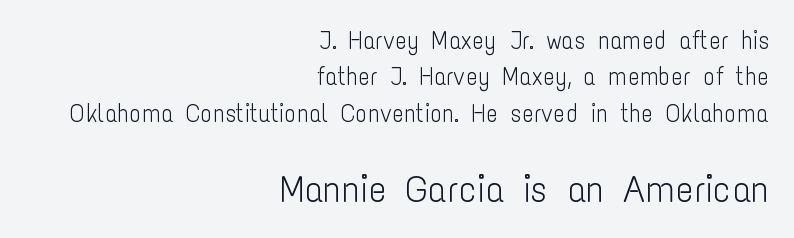
Notice how the passage keeps a crisp vertical edge on the right only. The font sits on the lighter half of the weight spectrum, regular included. Scale increases going downward across the two blocks. Note: no serifs on the glyphs.
